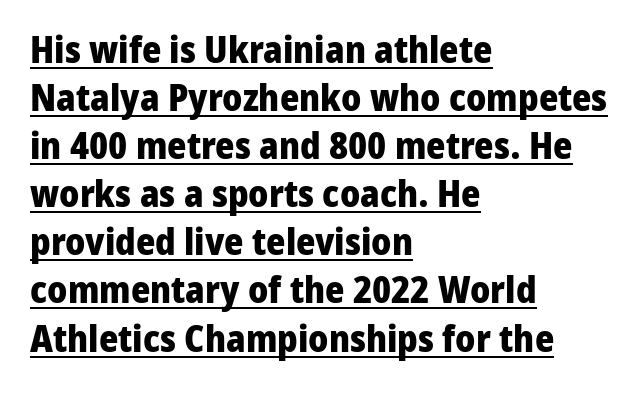
The image shows 37 px heavy sans-serif type, upright; set left-aligned, normal line spacing (1.3x), normal letter spacing, underlined; low stroke contrast and a medium x-height.
